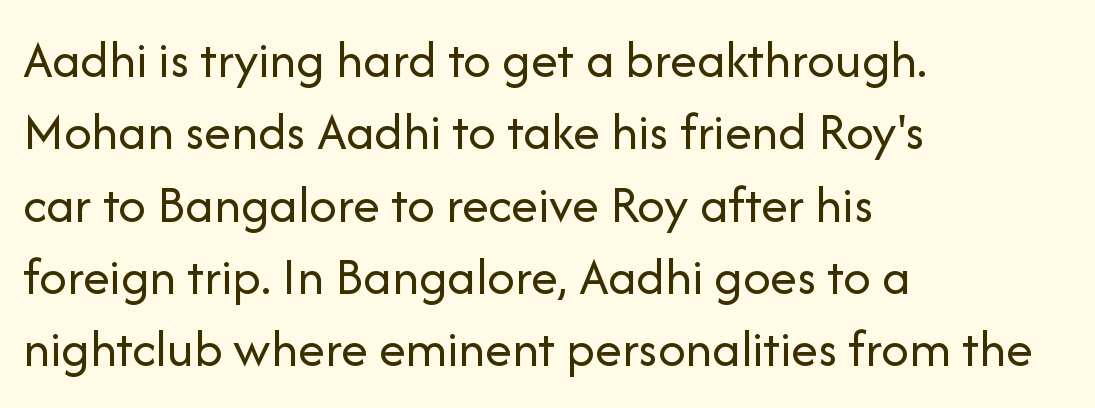
The image shows 54 px regular-weight sans-serif type, upright; set left-aligned, normal line spacing (1.34x), normal letter spacing, not underlined; low stroke contrast and a medium x-height.
